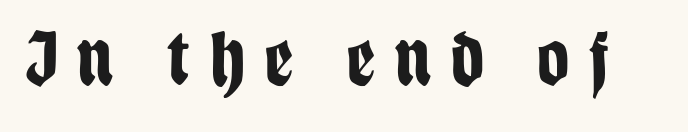
The image shows 79 px bold, condensed sans-serif type, upright; set unusually wide letter spacing (+0.26 em), not underlined; low stroke contrast and a large x-height.
